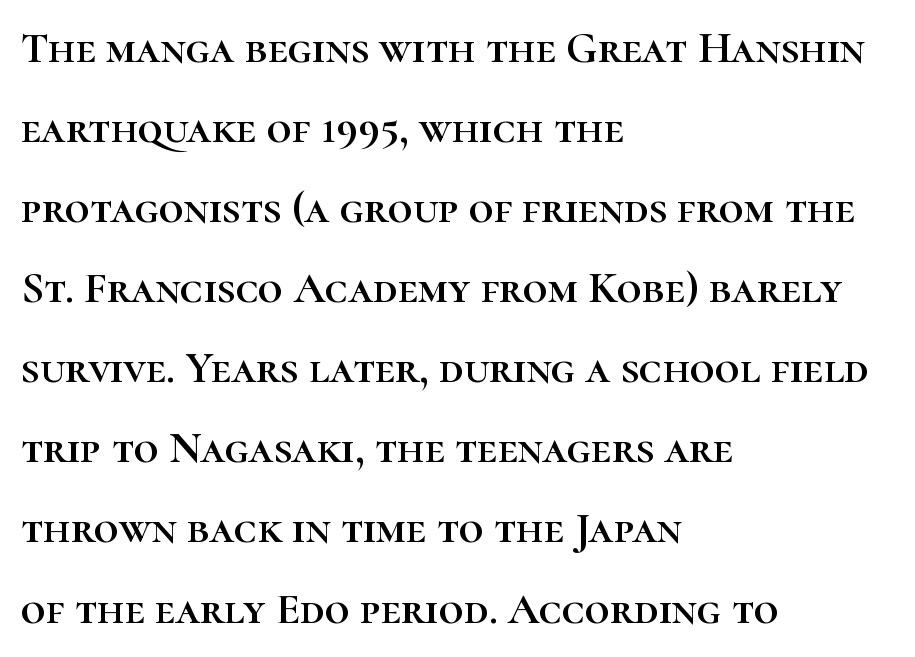
Do the characters align in a grid? No, the font is proportional. Tracking here is standard; glyphs follow each other at the usual distance. Which margin do the lines hug? The left one — the right edge is uneven. The specimen reads as upright at a glance.
